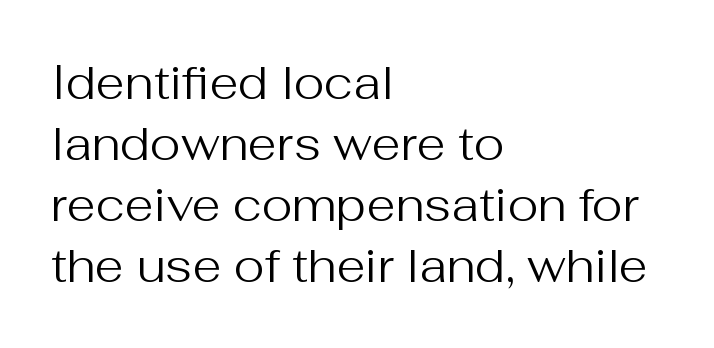
{"serif": "no", "italic": "no", "bold": "no", "weight": "regular", "width": "normal", "stroke_contrast": "medium", "x_height": "medium", "monospaced": "no", "underline": "no", "align": "left", "line_spacing": "normal", "line_spacing_ratio": 1.3, "letter_spacing": "normal", "letter_spacing_em": 0.0, "glyph_px": 47}
